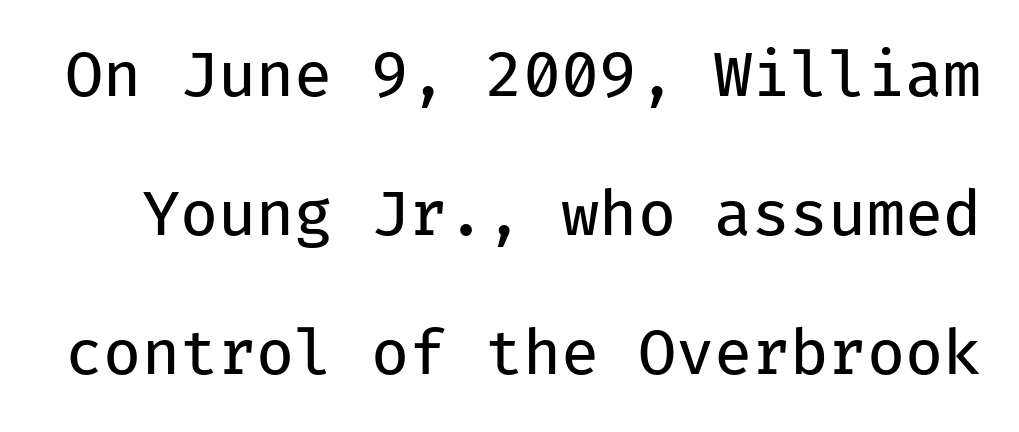
{"serif": "no", "italic": "no", "bold": "no", "weight": "regular", "width": "normal", "stroke_contrast": "low", "x_height": "medium", "monospaced": "yes", "underline": "no", "line_spacing": "loose", "line_spacing_ratio": 2.24, "letter_spacing": "normal", "letter_spacing_em": 0.0, "glyph_px": 62}
